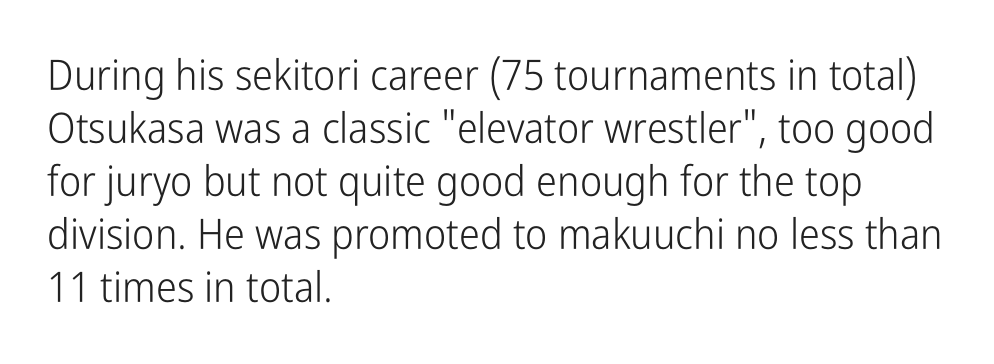
{"serif": "no", "italic": "no", "bold": "no", "weight": "light", "width": "condensed", "stroke_contrast": "low", "x_height": "medium", "monospaced": "no", "underline": "no", "align": "left", "line_spacing": "normal", "line_spacing_ratio": 1.26, "letter_spacing": "normal", "letter_spacing_em": 0.0, "glyph_px": 42}
